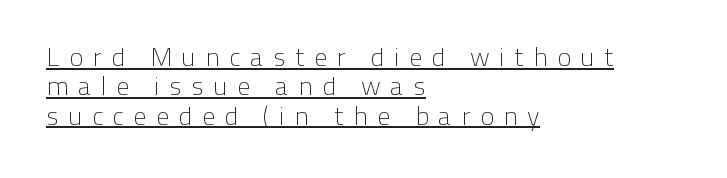
The block of text is dense from top to bottom, with scant space between rows. Horizontally, the lines are justified to the leading edge only. Descenders here cross a horizontal rule under the line. The weight would be labelled regular, book, light, or lighter still.
